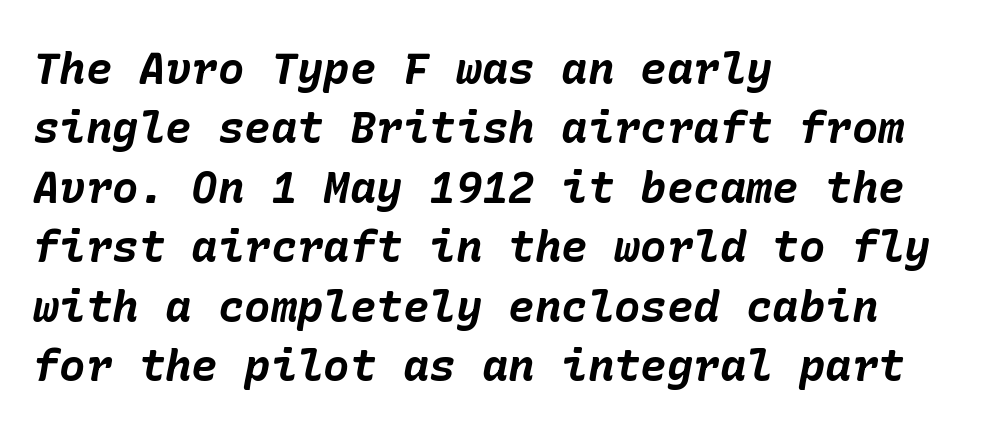
The image shows 44 px bold type, italic (leaning right); set left-aligned, normal line spacing (1.35x), normal letter spacing, not underlined; low stroke contrast and a medium x-height.
